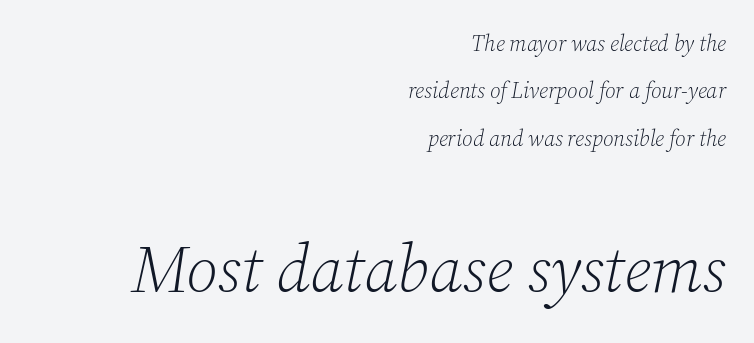
{"serif": "yes", "italic": "yes", "lean": "right", "slant_degrees": 12, "bold": "no", "weight": "light", "width": "normal", "stroke_contrast": "low", "x_height": "medium", "monospaced": "no", "underline": "no", "align": "right", "line_spacing": "loose", "line_spacing_ratio": 2.15, "letter_spacing": "normal", "letter_spacing_em": 0.0, "larger_block": "second", "size_ratio": 3.0, "glyph_px": 66}
